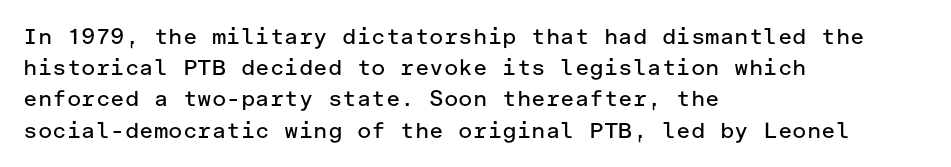
Q: Is the text bold? A: No.
Q: Is the text italic (slanted)? A: No, it is upright.
Q: Is the text underlined? A: No.
Q: How is the paragraph aligned? A: Left-aligned.
Q: Is the spacing between letters normal or unusually wide? A: Normal.
Q: Is the spacing between lines tight, normal or loose? A: Normal.
